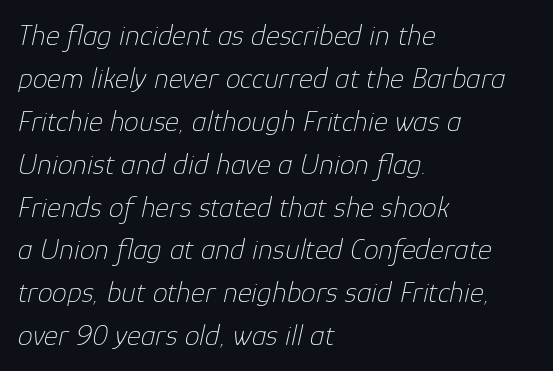
Posture: slanted. Just letters on the line, the space beneath them empty. The paragraph shown leans on its left margin. The line texture is even and compact thanks to regular tracking. Varying glyph widths throughout — classic text-font behaviour. Is the stroke heavy? The answer is a plain regular-or-lighter.
